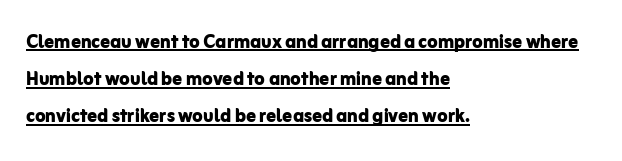
Q: Is the text bold? A: Yes.
Q: Is the text italic (slanted)? A: No, it is upright.
Q: Is the text underlined? A: Yes.
Q: How is the paragraph aligned? A: Left-aligned.
Q: Is the spacing between letters normal or unusually wide? A: Normal.
Q: Is the spacing between lines tight, normal or loose? A: Normal.
